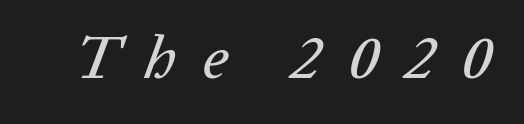
{"italic": "yes", "lean": "right", "slant_degrees": 20, "width": "normal", "stroke_contrast": "low", "x_height": "medium", "monospaced": "no", "underline": "no", "letter_spacing": "wide", "letter_spacing_em": 0.43, "glyph_px": 61}
